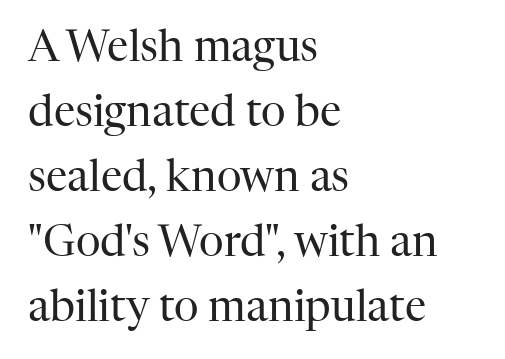
The image shows 43 px regular-weight serif type, upright; set left-aligned, normal line spacing (1.51x), normal letter spacing, not underlined; high stroke contrast and a medium x-height.
